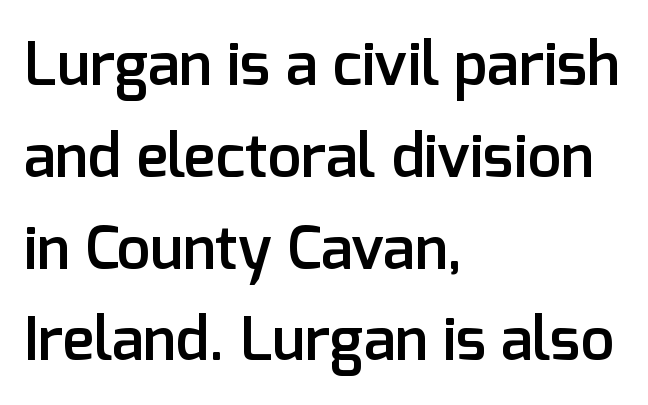
{"serif": "no", "italic": "no", "bold": "semi", "weight": "semibold", "width": "normal", "stroke_contrast": "low", "x_height": "medium", "monospaced": "no", "underline": "no", "align": "left", "line_spacing": "normal", "line_spacing_ratio": 1.53, "letter_spacing": "normal", "letter_spacing_em": 0.0, "glyph_px": 60}
